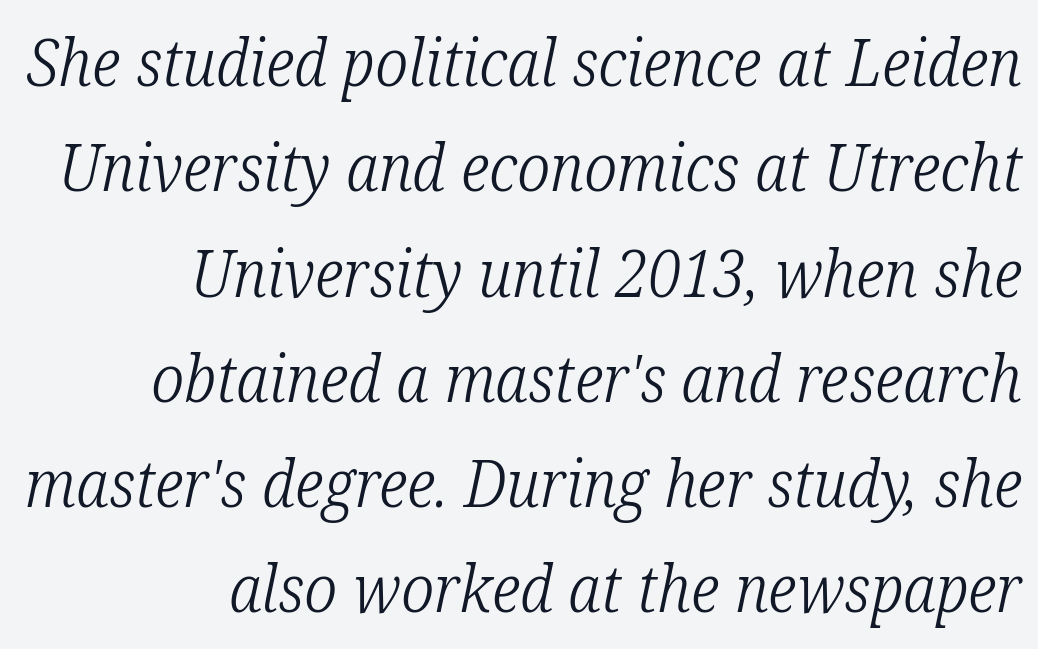
{"serif": "yes", "italic": "yes", "lean": "right", "slant_degrees": 12, "bold": "no", "weight": "light", "width": "condensed", "stroke_contrast": "low", "x_height": "medium", "monospaced": "no", "underline": "no", "align": "right", "line_spacing": "normal", "line_spacing_ratio": 1.62, "letter_spacing": "normal", "letter_spacing_em": 0.0, "glyph_px": 65}
